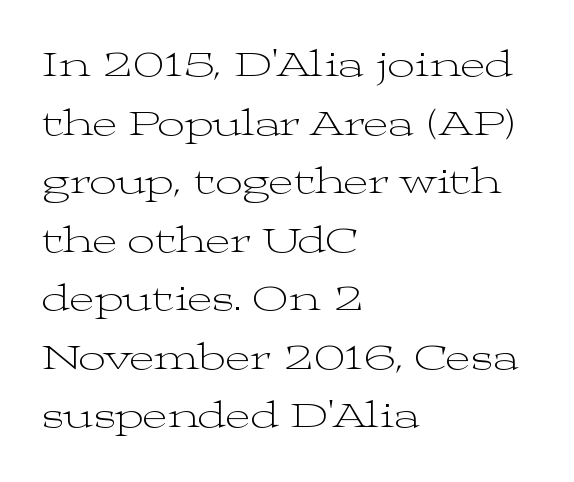
Q: Is the text bold? A: No.
Q: Is the text italic (slanted)? A: No, it is upright.
Q: Is the typeface a serif or a sans-serif typeface? A: Serif.
Q: Is the text underlined? A: No.
Q: How is the paragraph aligned? A: Left-aligned.
Q: Is the spacing between letters normal or unusually wide? A: Normal.
Q: Is the spacing between lines tight, normal or loose? A: Normal.
Q: Width (condensed, normal, or wide)? A: Wide.
Q: Stroke contrast? A: Medium.
Q: x-height? A: Medium.
Q: Monospaced? A: No.
